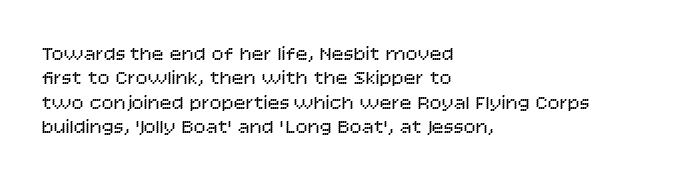
These lines keep a tight, regular rhythm from letter to letter. In CSS terms this would be text-align: left. Weight: in the light-to-regular range. This is roman type, the default non-slanted kind. Decoration check: the copy has no underline.
